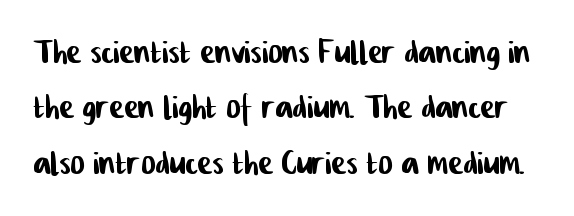
Q: Is the typeface a serif or a sans-serif typeface? A: Sans-serif.
Q: Is the text underlined? A: No.
Q: Is the spacing between letters normal or unusually wide? A: Normal.
Q: Is the spacing between lines tight, normal or loose? A: Normal.
Q: Width (condensed, normal, or wide)? A: Condensed.
Q: Stroke contrast? A: Low.
Q: x-height? A: Medium.
Q: Monospaced? A: No.
